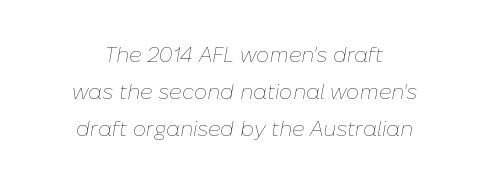
Q: Is the text bold? A: No.
Q: Is the text italic (slanted)? A: Yes, it leans right by about 10 degrees.
Q: Is the text underlined? A: No.
Q: How is the paragraph aligned? A: Centered.
Q: Is the spacing between letters normal or unusually wide? A: Normal.
